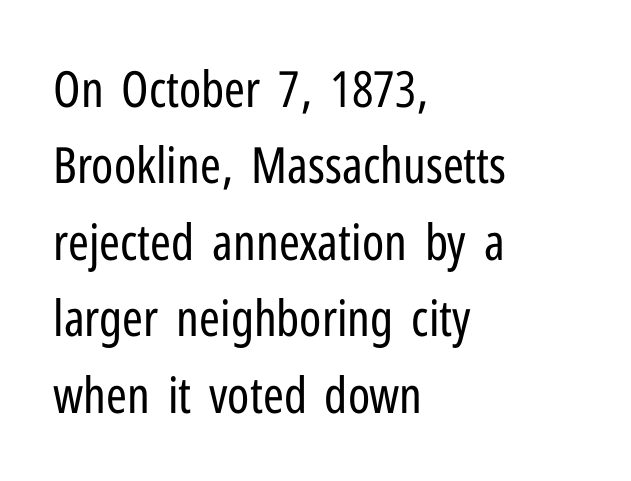
One glance says typical: line gaps are just what's usual. This rendering employs a face without finishing strokes, i.e., a sans-serif. When letters stand straight like this, we call the style roman or upright. Observe the ordinary spacing: letters are neighbours, not strangers. Reading down the block, your eye returns to a fixed left position each line. Lines of text with bare space underneath.
